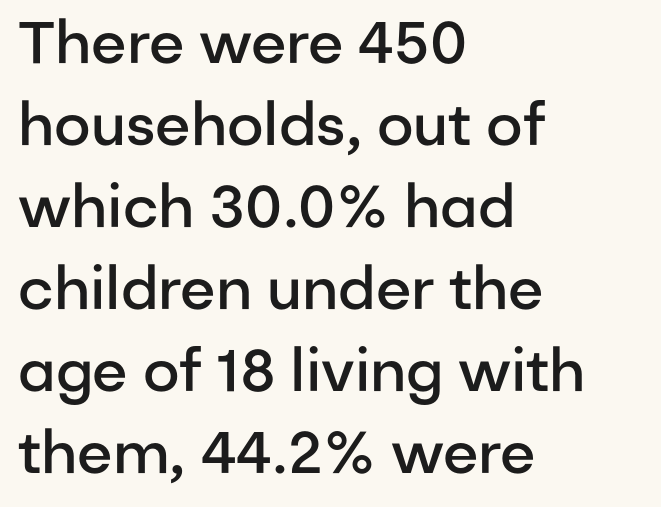
Q: Is the text bold? A: Semi-bold.
Q: Is the text italic (slanted)? A: No, it is upright.
Q: Is the typeface a serif or a sans-serif typeface? A: Sans-serif.
Q: Is the text underlined? A: No.
Q: How is the paragraph aligned? A: Left-aligned.
Q: Is the spacing between letters normal or unusually wide? A: Normal.
Q: Is the spacing between lines tight, normal or loose? A: Normal.
Q: Width (condensed, normal, or wide)? A: Normal.
Q: Stroke contrast? A: Low.
Q: x-height? A: Medium.
Q: Monospaced? A: No.
